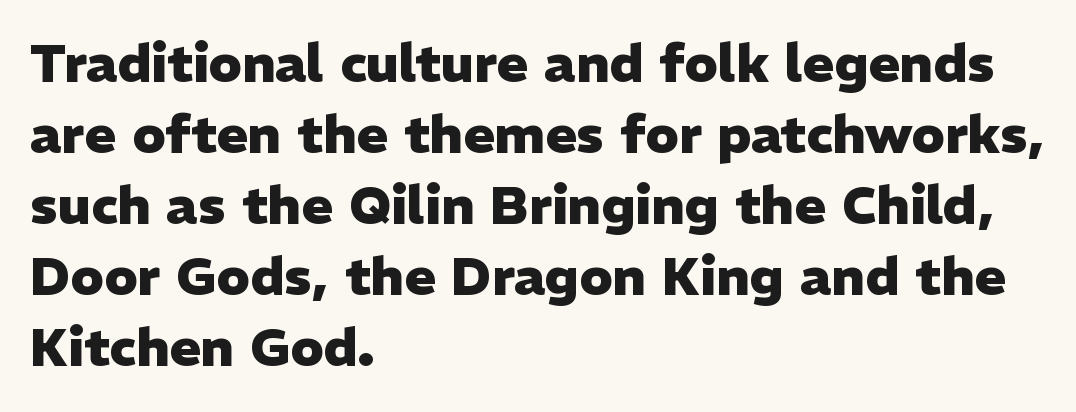
The image shows 53 px heavy sans-serif type, upright; set left-aligned, normal line spacing (1.34x), normal letter spacing, not underlined; low stroke contrast and a medium x-height.
